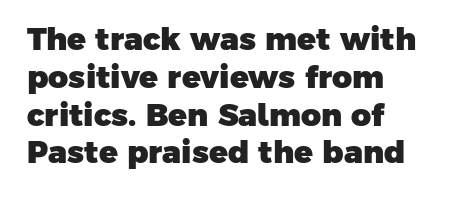
Q: Is the text bold? A: Yes.
Q: Is the typeface a serif or a sans-serif typeface? A: Sans-serif.
Q: Is the text underlined? A: No.
Q: How is the paragraph aligned? A: Left-aligned.
Q: Is the spacing between letters normal or unusually wide? A: Normal.
Q: Width (condensed, normal, or wide)? A: Normal.
Q: Stroke contrast? A: Low.
Q: x-height? A: Medium.
Q: Monospaced? A: No.
